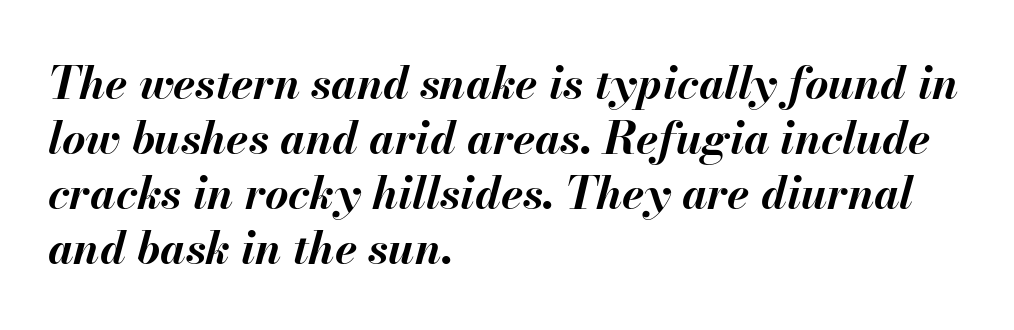
The image shows 45 px bold type, italic (leaning right); set left-aligned, line spacing 1.22x, normal letter spacing, not underlined; medium stroke contrast and a small x-height.
